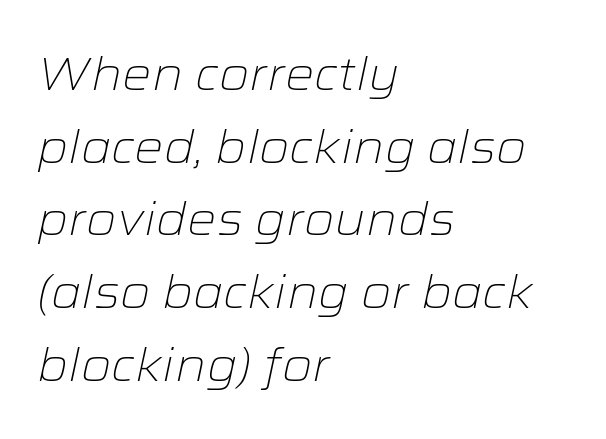
{"italic": "yes", "lean": "right", "slant_degrees": 12, "bold": "no", "weight": "light", "width": "wide", "stroke_contrast": "low", "x_height": "medium", "monospaced": "no", "underline": "no", "align": "left", "line_spacing": "normal", "line_spacing_ratio": 1.58, "letter_spacing": "normal", "letter_spacing_em": 0.0, "glyph_px": 46}
